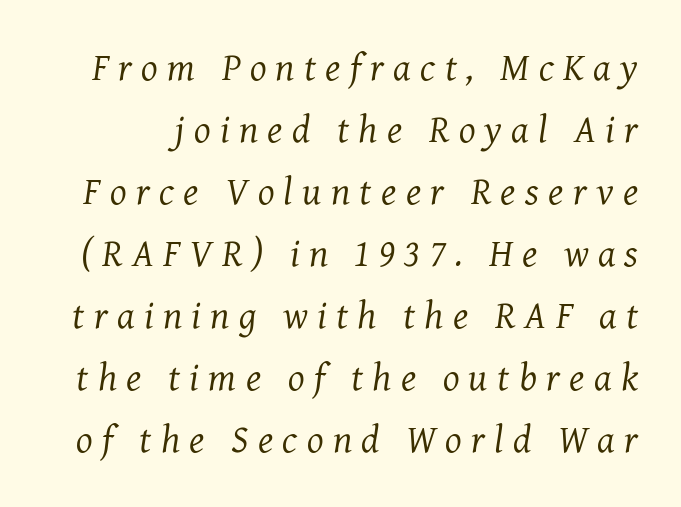
Q: Is the text bold? A: No.
Q: Is the text italic (slanted)? A: Yes, it leans right by about 7 degrees.
Q: Is the typeface a serif or a sans-serif typeface? A: Serif.
Q: Is the text underlined? A: No.
Q: Is the spacing between letters normal or unusually wide? A: Unusually wide.
Q: Is the spacing between lines tight, normal or loose? A: Normal.
Q: Width (condensed, normal, or wide)? A: Normal.
Q: Stroke contrast? A: Medium.
Q: x-height? A: Medium.
Q: Monospaced? A: No.
